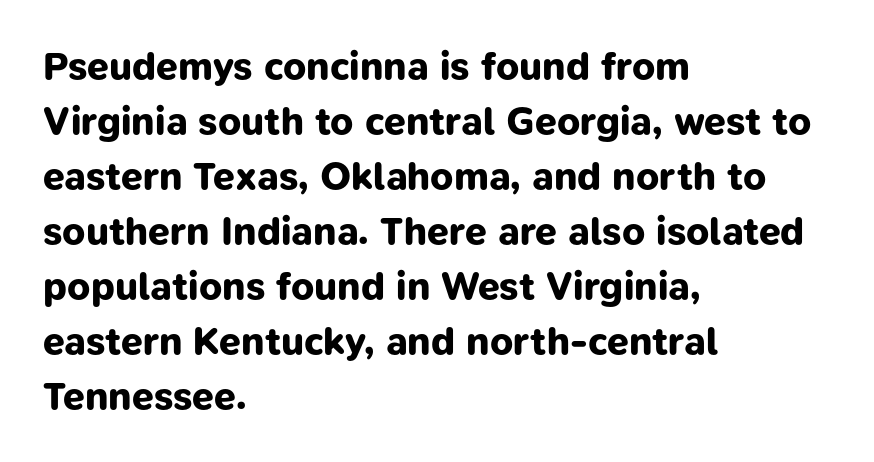
The image shows 39 px bold sans-serif type; set left-aligned, normal line spacing (1.41x), normal letter spacing, not underlined; low stroke contrast and a medium x-height.
